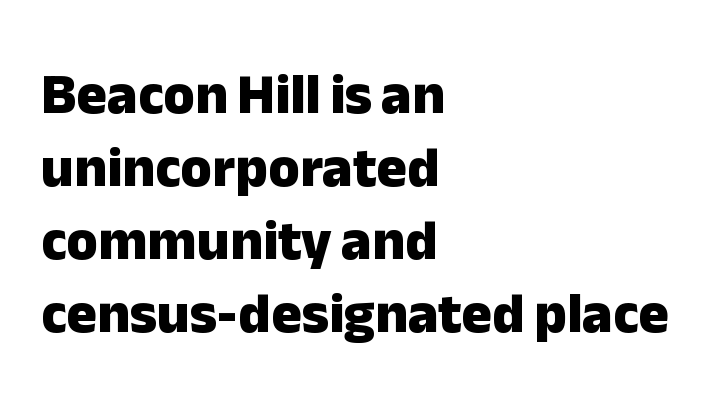
The typography opts for an upright posture over an oblique one. Spacing verdict: proportional, widths tailored to each character. Casual observation: everything's shoved over to the left. Normally led — the rows are evenly, conventionally spaced.
